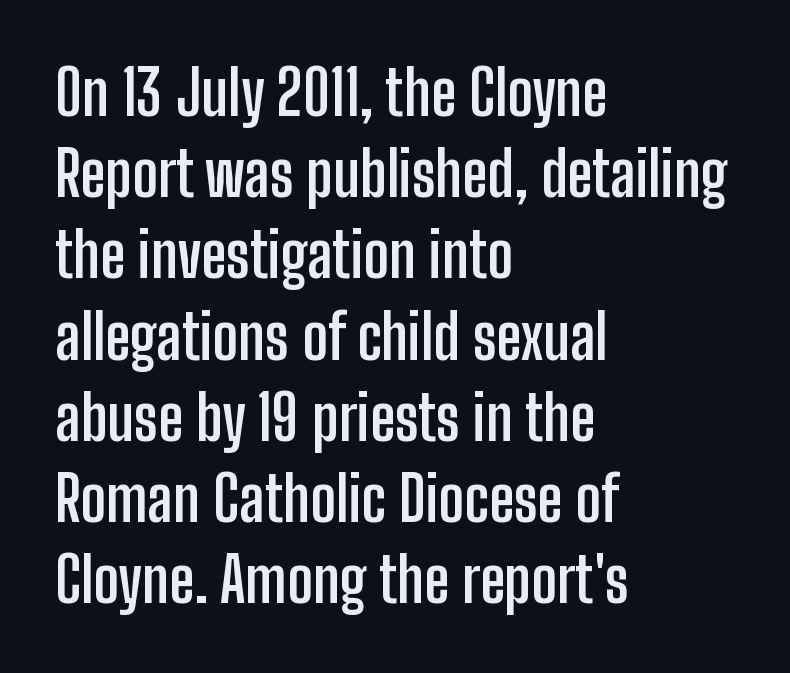
The image shows 62 px semibold, condensed sans-serif type, upright; set left-aligned, normal line spacing (1.31x), normal letter spacing, not underlined; low stroke contrast and a medium x-height.
